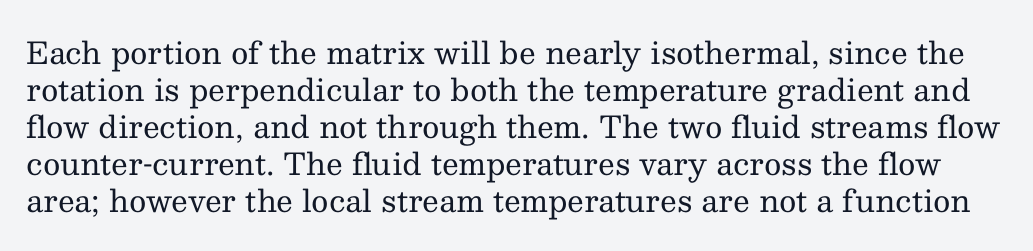
Q: Is the text bold? A: No.
Q: Is the text italic (slanted)? A: No, it is upright.
Q: Is the typeface a serif or a sans-serif typeface? A: Serif.
Q: Is the text underlined? A: No.
Q: Is the spacing between letters normal or unusually wide? A: Normal.
Q: Width (condensed, normal, or wide)? A: Normal.
Q: Stroke contrast? A: Medium.
Q: x-height? A: Medium.
Q: Monospaced? A: No.
